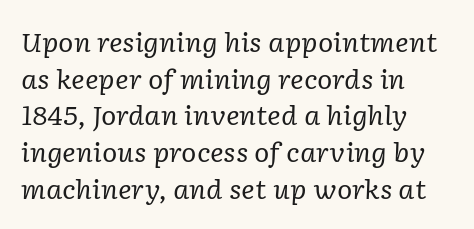
{"italic": "yes", "lean": "right", "slant_degrees": 2, "bold": "no", "underline": "no", "align": "left", "line_spacing": "normal", "line_spacing_ratio": 1.41, "letter_spacing": "normal", "letter_spacing_em": 0.0, "glyph_px": 26}
